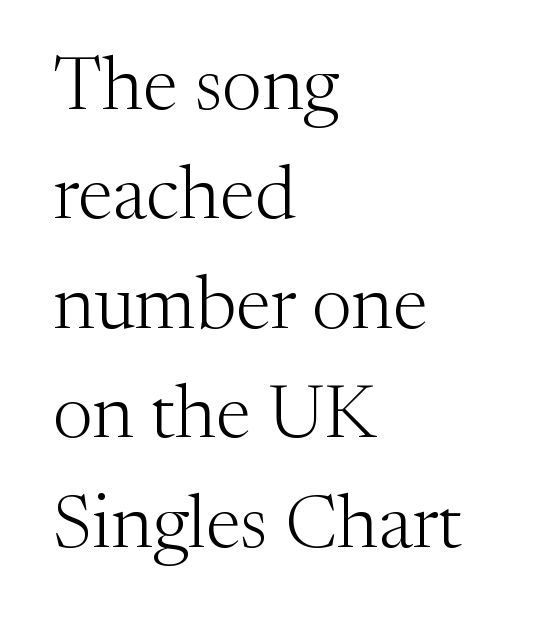
Ink coverage per letter is moderate at most. Regular leading. Quick note: not italic, upright. If you drew a ruler down the left edge, every line would touch it. The face used here is proportionally spaced, like ordinary book or web type. Classification — serif.
